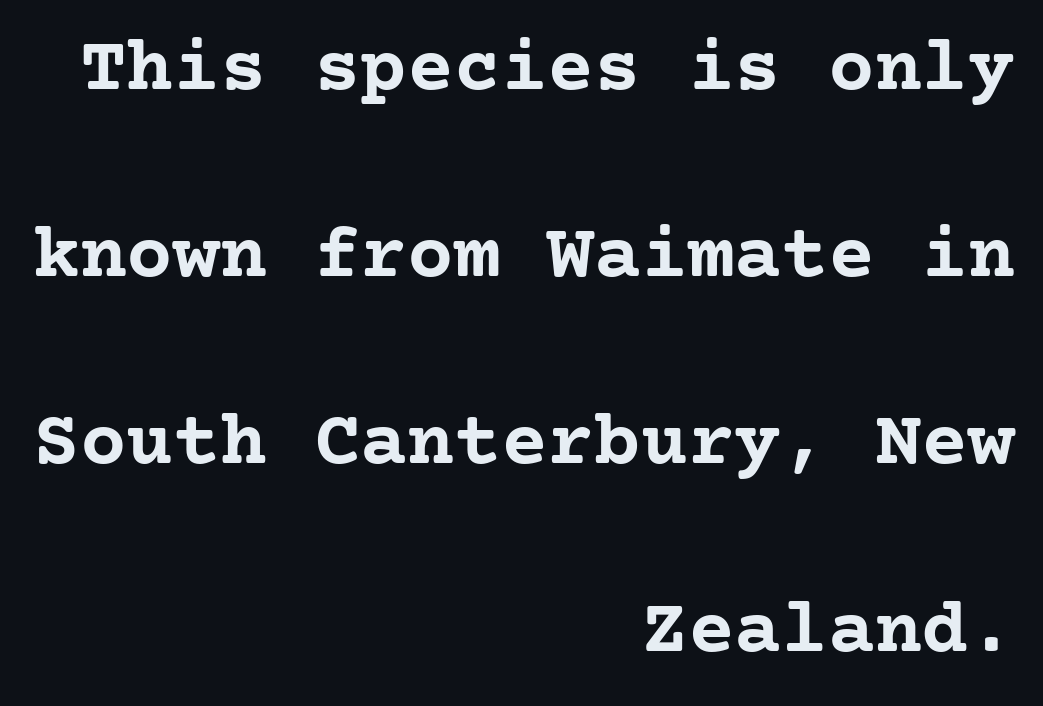
Beneath every word, the page is bare. The designer dialed line spacing up above the default. Is the letter spacing exaggerated? No — it looks like the ordinary default. Notice how the stems are strictly vertical — no italics here. Each letter's strokes conclude with small projecting serifs. What weight is shown? A full bold with thick strokes.
